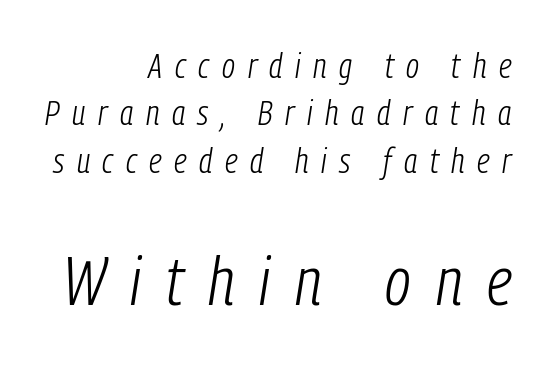
Q: Is the text bold? A: No.
Q: Is the text italic (slanted)? A: Yes, it leans right by about 9 degrees.
Q: Is the text underlined? A: No.
Q: How is the paragraph aligned? A: Right-aligned.
Q: Is the spacing between letters normal or unusually wide? A: Unusually wide.
Q: Is the spacing between lines tight, normal or loose? A: Normal.
Q: Which block of text is set in a larger size, the first (top) or the second (bottom)? A: The second (bottom) one.
Q: Width (condensed, normal, or wide)? A: Condensed.
Q: Stroke contrast? A: Low.
Q: x-height? A: Medium.
Q: Monospaced? A: No.
